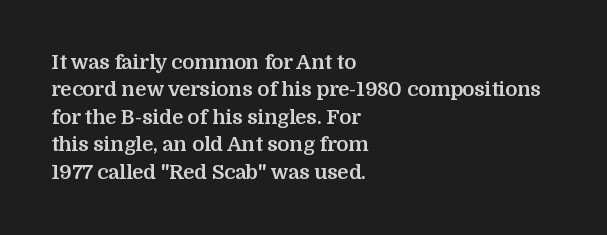
The image shows 20 px bold type, upright; set left-aligned, normal line spacing (1.37x), normal letter spacing, not underlined.
